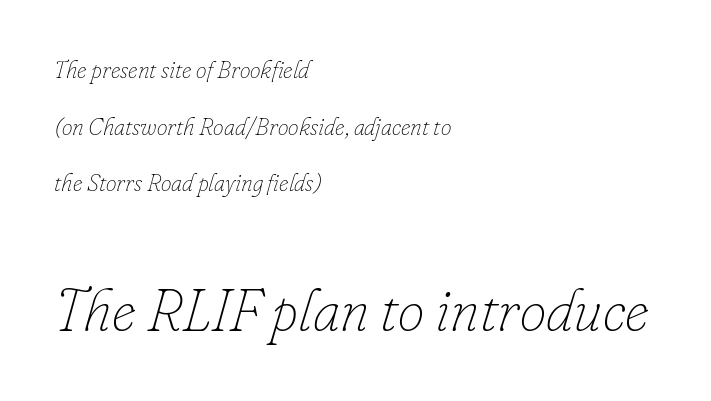
Q: Is the text bold? A: No.
Q: Is the text italic (slanted)? A: Yes, it leans right by about 16 degrees.
Q: Is the text underlined? A: No.
Q: How is the paragraph aligned? A: Left-aligned.
Q: Is the spacing between letters normal or unusually wide? A: Normal.
Q: Is the spacing between lines tight, normal or loose? A: Loose.
Q: Which block of text is set in a larger size, the first (top) or the second (bottom)? A: The second (bottom) one.
Q: Width (condensed, normal, or wide)? A: Normal.
Q: Stroke contrast? A: Low.
Q: x-height? A: Small.
Q: Monospaced? A: No.
